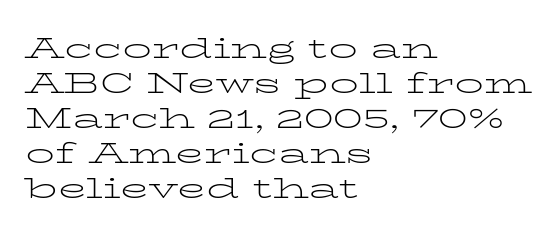
Q: Is the text bold? A: No.
Q: Is the text italic (slanted)? A: No, it is upright.
Q: Is the typeface a serif or a sans-serif typeface? A: Serif.
Q: Is the text underlined? A: No.
Q: How is the paragraph aligned? A: Left-aligned.
Q: Is the spacing between letters normal or unusually wide? A: Normal.
Q: Width (condensed, normal, or wide)? A: Wide.
Q: Stroke contrast? A: Low.
Q: x-height? A: Medium.
Q: Monospaced? A: No.
